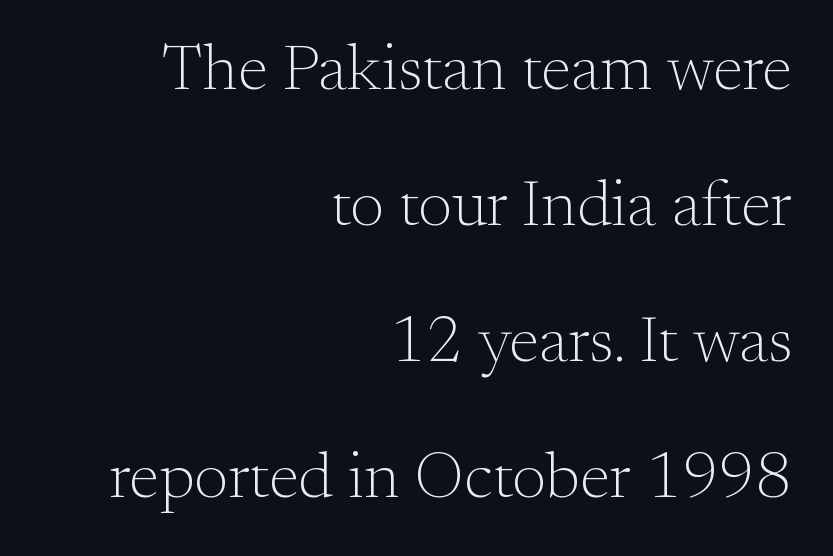
The glyphs are unaccompanied by any horizontal stroke below them. Each letter keeps its own natural width here, so spacing adapts to shape. This rendering employs a face with finishing strokes, i.e., a serif. Weight class: somewhere from thin through regular. The font's upright variant was chosen for this text. The space between consecutive lines is lavish.
